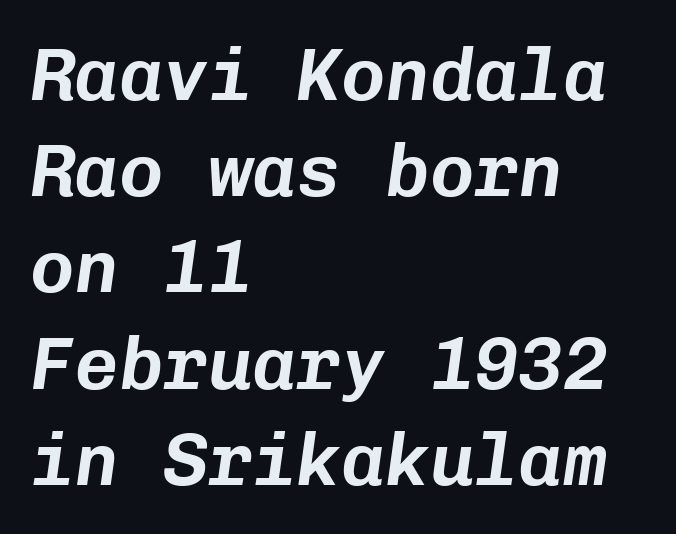
The lettering tilts uniformly, giving the passage an italic look. The letters march in equal steps, a hallmark of fixed-pitch type. These lines keep a tight, regular rhythm from letter to letter. Typeset ragged right — the left edge is the straight one. Quick note: underline off. Vertically, the passage feels balanced, rows spaced as you'd expect.
